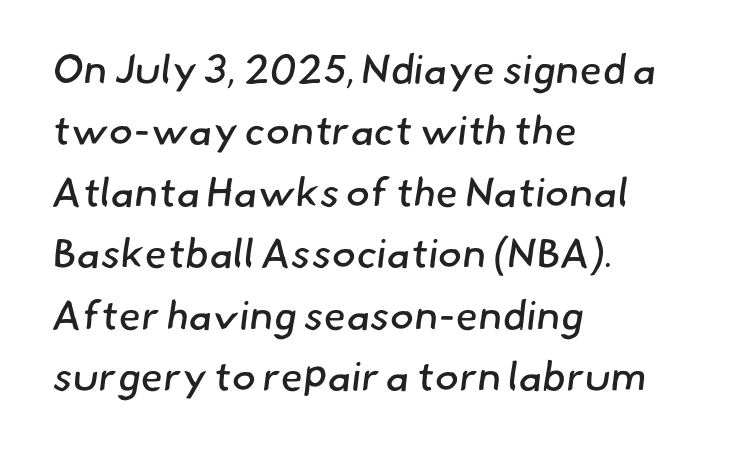
Q: Is the text bold? A: No.
Q: Is the typeface a serif or a sans-serif typeface? A: Sans-serif.
Q: Is the text underlined? A: No.
Q: How is the paragraph aligned? A: Left-aligned.
Q: Is the spacing between letters normal or unusually wide? A: Normal.
Q: Is the spacing between lines tight, normal or loose? A: Normal.
Q: Width (condensed, normal, or wide)? A: Normal.
Q: Stroke contrast? A: Low.
Q: x-height? A: Small.
Q: Monospaced? A: No.
